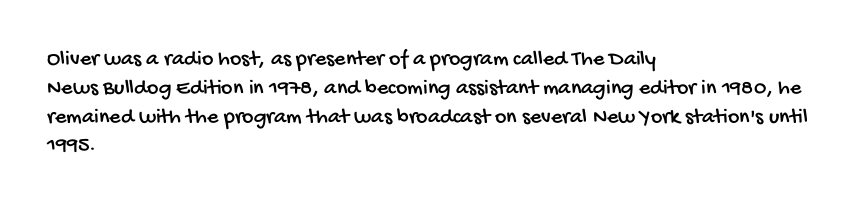
Q: Is the text underlined? A: No.
Q: How is the paragraph aligned? A: Left-aligned.
Q: Is the spacing between letters normal or unusually wide? A: Normal.
Q: Is the spacing between lines tight, normal or loose? A: Normal.
